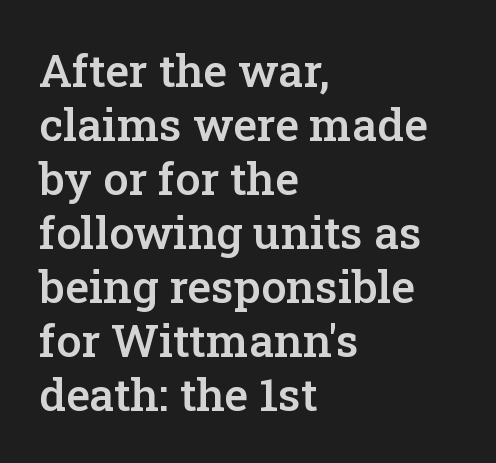
The image shows 45 px semibold serif type, upright; set left-aligned, line spacing 1.2x, normal letter spacing, not underlined; low stroke contrast and a medium x-height.
